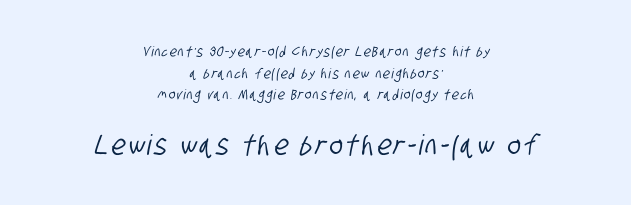
Q: Is the typeface a serif or a sans-serif typeface? A: Sans-serif.
Q: Is the text underlined? A: No.
Q: How is the paragraph aligned? A: Centered.
Q: Is the spacing between lines tight, normal or loose? A: Normal.
Q: Which block of text is set in a larger size, the first (top) or the second (bottom)? A: The second (bottom) one.
Q: Width (condensed, normal, or wide)? A: Condensed.
Q: Stroke contrast? A: Low.
Q: x-height? A: Large.
Q: Monospaced? A: No.
